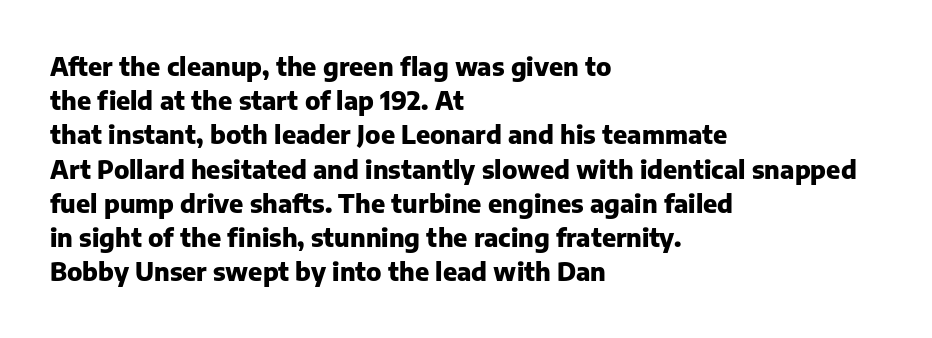
{"italic": "no", "bold": "yes", "underline": "no", "align": "left", "line_spacing": "normal", "line_spacing_ratio": 1.37, "letter_spacing": "normal", "letter_spacing_em": 0.0, "glyph_px": 25}
